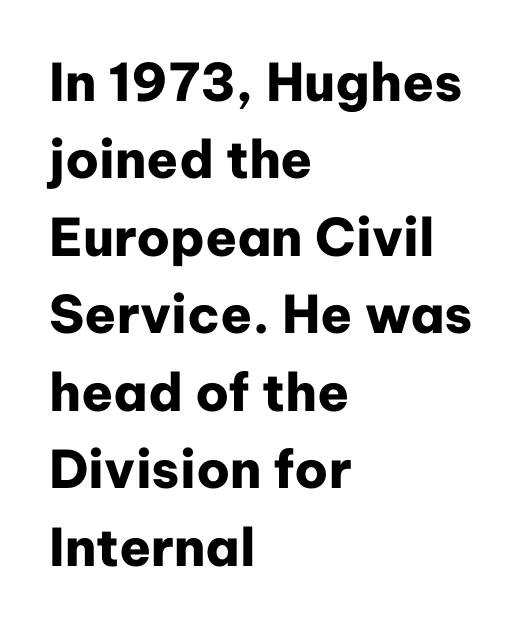
Tracking value appears to be zero — textbook default spacing. These lines sit exactly where default settings would place them. Type style note: lacks serifs. When letters stand straight like this, we call the style roman or upright. Its strokes are broad and dark, the hallmark of bold type.
